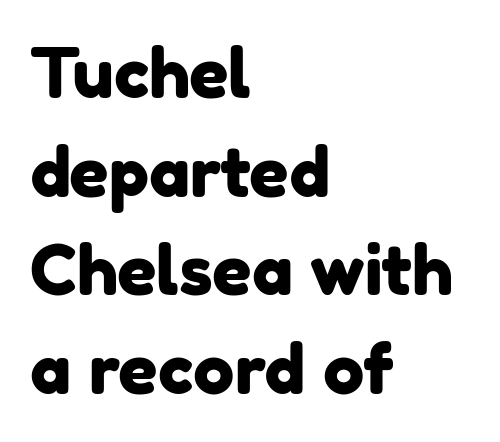
Leading matches the norm, producing a regular column. If you drew a ruler down the left edge, every line would touch it. The letters sit at their default tracking, neither squeezed nor spread. Descenders are the only things crossing below the line. Typographically, this falls in the sans-serif category. You could not count columns in this text — the font is proportionally spaced.
